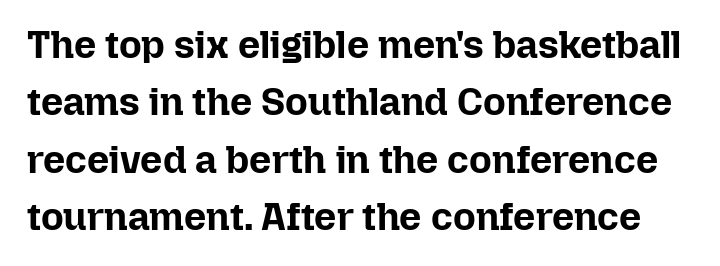
Think of a printed novel: that variable character pitch is what you see here. The sample has been set heavy, in full bold. The font's upright variant was chosen for this text. Descenders are the only things crossing below the line. The passage shown stacks its lines at a standard gap.
